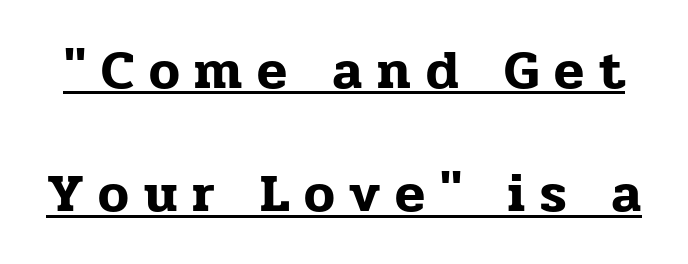
Examine the stroke ends and you'll spot serifs. The designer dialed line spacing up above the default. The typesetter has applied underlining to the passage shown. Loose tracking; the words dissolve into strings of separated letters. Characters remain perfectly vertical along every line.
